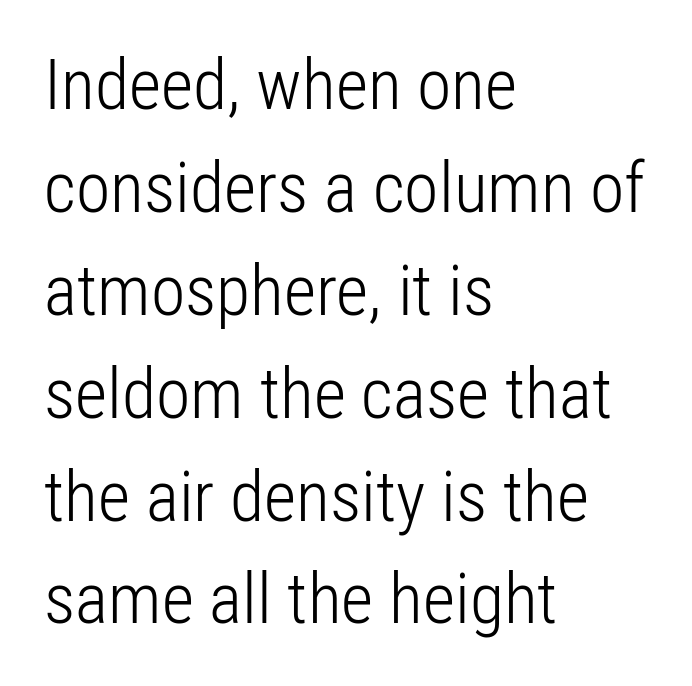
Q: Is the text bold? A: No.
Q: Is the text italic (slanted)? A: No, it is upright.
Q: Is the typeface a serif or a sans-serif typeface? A: Sans-serif.
Q: Is the text underlined? A: No.
Q: How is the paragraph aligned? A: Left-aligned.
Q: Is the spacing between letters normal or unusually wide? A: Normal.
Q: Is the spacing between lines tight, normal or loose? A: Normal.
Q: Width (condensed, normal, or wide)? A: Condensed.
Q: Stroke contrast? A: Low.
Q: x-height? A: Medium.
Q: Monospaced? A: No.
